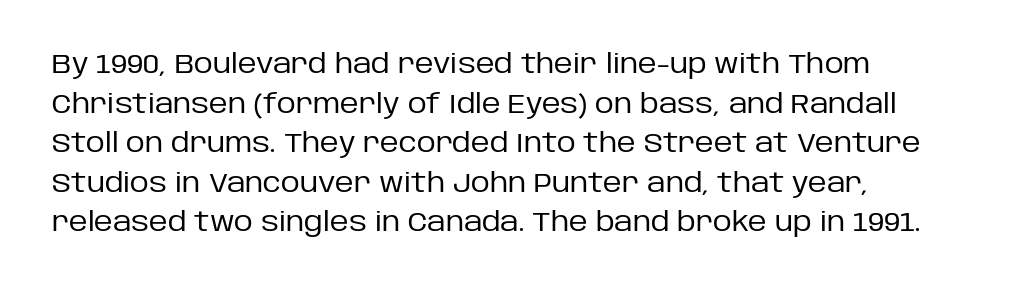
The image shows 26 px text type, upright; set left-aligned, normal line spacing (1.52x), normal letter spacing, not underlined.
